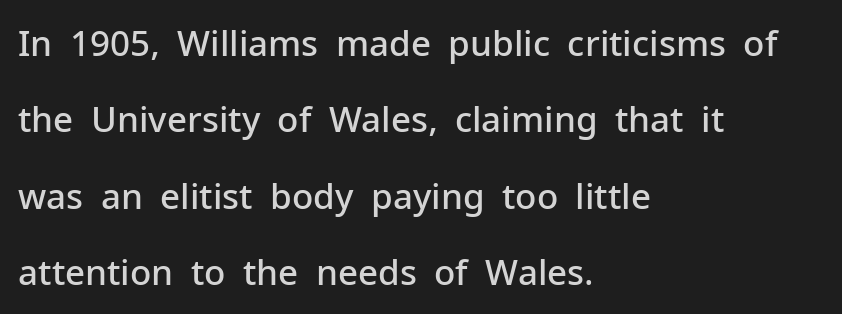
The image shows 35 px semibold sans-serif type, upright; set left-aligned, loose line spacing (2.18x), normal letter spacing, not underlined; low stroke contrast and a medium x-height.
